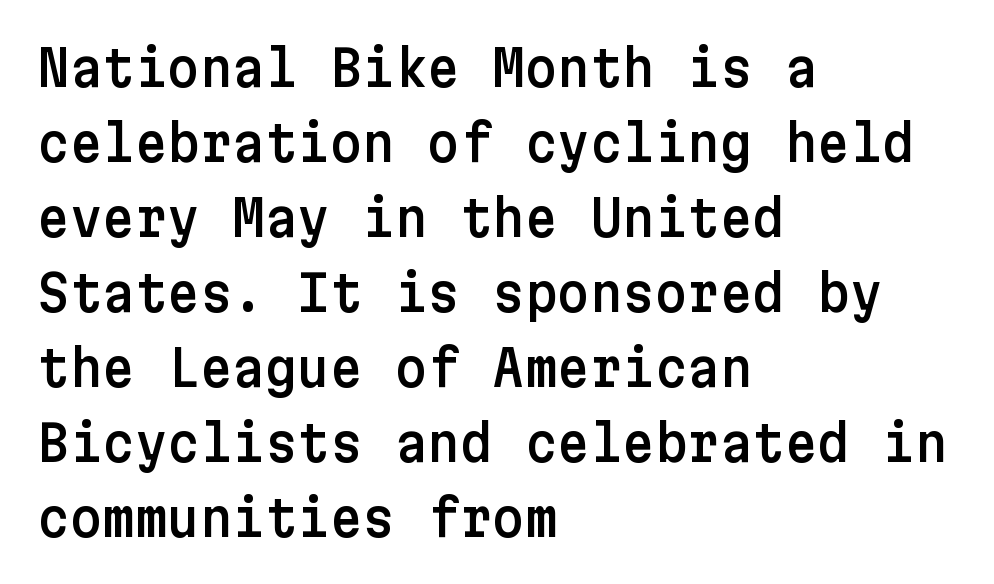
The image shows 50 px sans-serif type, upright; set left-aligned, normal line spacing (1.5x), normal letter spacing, not underlined; low stroke contrast and a medium x-height.
